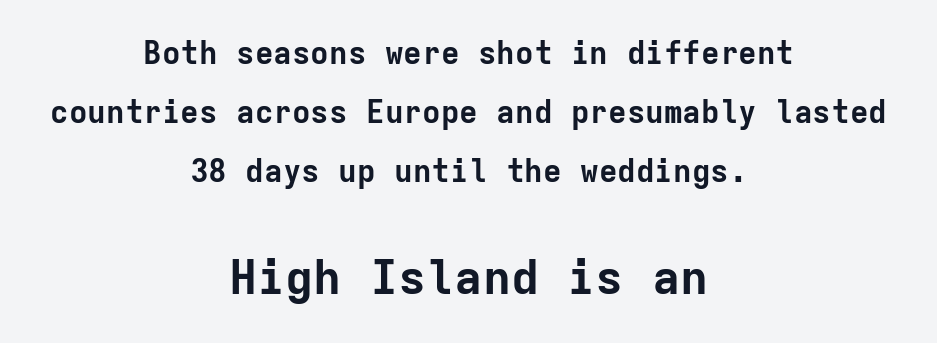
{"serif": "no", "italic": "no", "bold": "yes", "weight": "bold", "width": "normal", "stroke_contrast": "low", "x_height": "medium", "monospaced": "yes", "underline": "no", "align": "center", "line_spacing": "loose", "line_spacing_ratio": 1.9, "letter_spacing": "normal", "letter_spacing_em": 0.0, "larger_block": "second", "size_ratio": 1.52, "glyph_px": 47}
